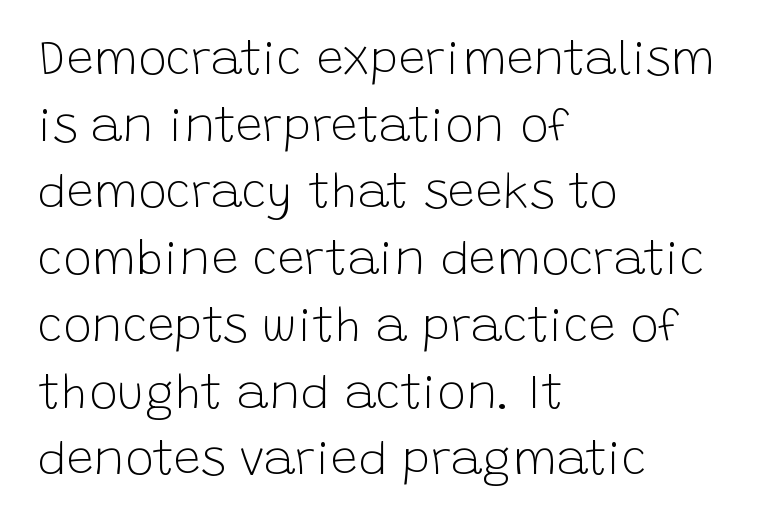
The rag falls on the right side of this text block. Reading down the column, the eye jumps a familiar distance to each next line. Nobody drew a line under any word here. Words appear dense and cohesive because spacing is normal. A quiet, ordinary-to-light weight characterises the typeface. In terms of posture, this sample is upright.
